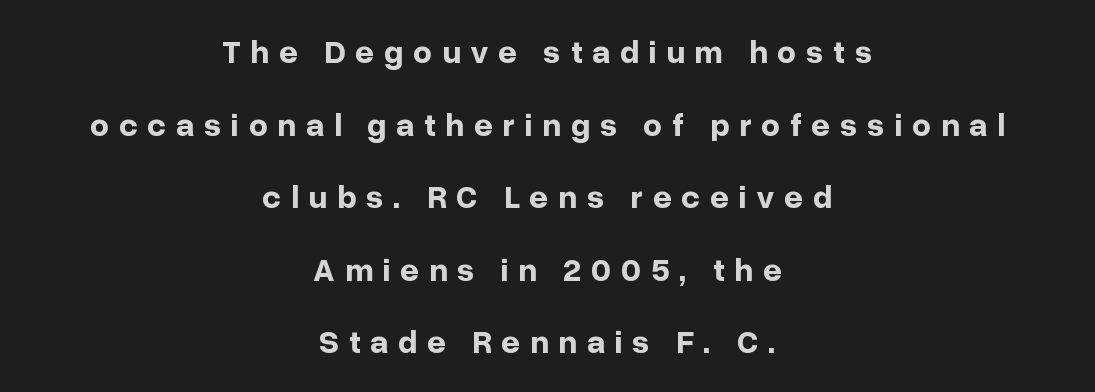
When letters stand straight like this, we call the style roman or upright. Note the varied advance widths — an 'i' is clearly narrower than an 'm'. Does the type have serifs? No, each stem ends abruptly. Glance below the letters and you will spot only blank space.
